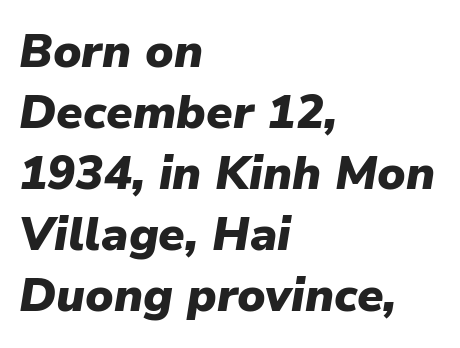
Q: Is the text bold? A: Yes.
Q: Is the text italic (slanted)? A: Yes, it leans right by about 9 degrees.
Q: Is the text underlined? A: No.
Q: How is the paragraph aligned? A: Left-aligned.
Q: Is the spacing between letters normal or unusually wide? A: Normal.
Q: Is the spacing between lines tight, normal or loose? A: Normal.
Q: Width (condensed, normal, or wide)? A: Normal.
Q: Stroke contrast? A: Low.
Q: x-height? A: Medium.
Q: Monospaced? A: No.
